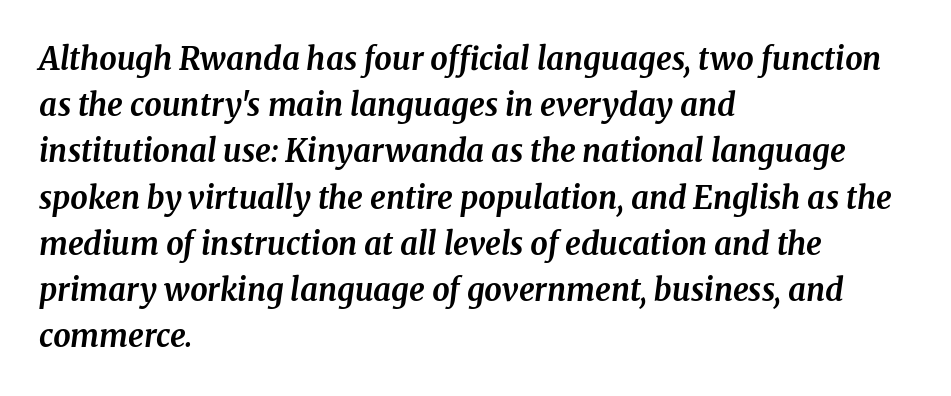
Which margin do the lines hug? The left one — the right edge is uneven. Rule under the text: the space is simply empty. This rendering employs a face with finishing strokes, i.e., a serif. Quick note: interline space is typical. Plenty of ink on the page — the face is bold.
